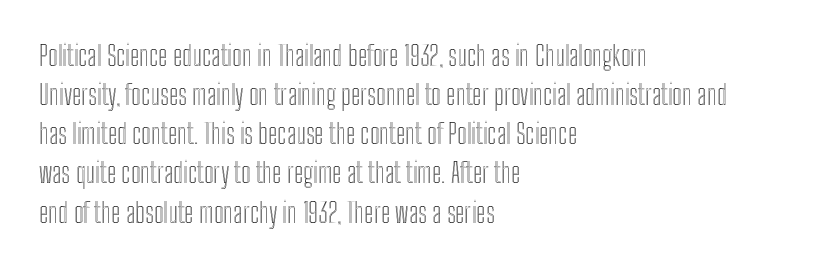
Q: Is the text italic (slanted)? A: No, it is upright.
Q: Is the text underlined? A: No.
Q: How is the paragraph aligned? A: Left-aligned.
Q: Is the spacing between letters normal or unusually wide? A: Normal.
Q: Is the spacing between lines tight, normal or loose? A: Normal.
